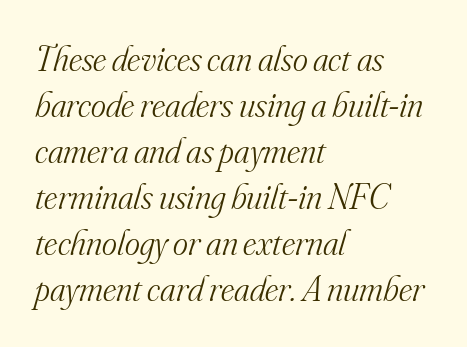
Q: Is the text bold? A: No.
Q: Is the text italic (slanted)? A: Yes, it leans right by about 16 degrees.
Q: Is the typeface a serif or a sans-serif typeface? A: Serif.
Q: Is the text underlined? A: No.
Q: How is the paragraph aligned? A: Left-aligned.
Q: Is the spacing between letters normal or unusually wide? A: Normal.
Q: Is the spacing between lines tight, normal or loose? A: Normal.
Q: Width (condensed, normal, or wide)? A: Normal.
Q: Stroke contrast? A: Medium.
Q: x-height? A: Small.
Q: Monospaced? A: No.
